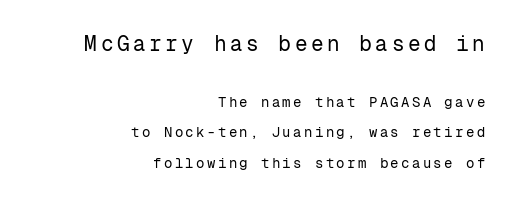
Italic: no, the glyphs are upright roman. Horizontal alignment here is rightward, an uncommon choice for prose. In this sample the first text group is rendered at the bigger scale. The weight would be labelled regular, book, light, or lighter still. Descender tails drop into unmarked territory.
